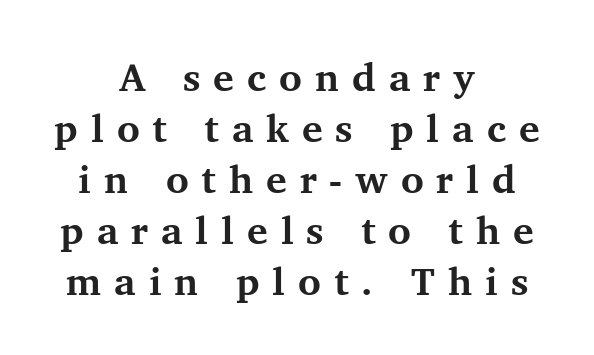
{"serif": "yes", "italic": "no", "bold": "yes", "weight": "bold", "width": "normal", "stroke_contrast": "medium", "x_height": "medium", "monospaced": "no", "underline": "no", "align": "center", "line_spacing": "normal", "line_spacing_ratio": 1.31, "letter_spacing": "wide", "letter_spacing_em": 0.33, "glyph_px": 39}
